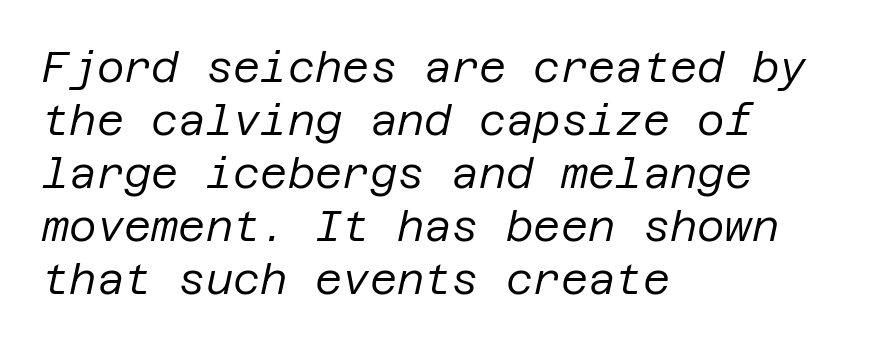
{"italic": "yes", "lean": "right", "slant_degrees": 12, "bold": "no", "weight": "regular", "width": "normal", "stroke_contrast": "low", "x_height": "large", "underline": "no", "align": "left", "line_spacing": "normal", "line_spacing_ratio": 1.26, "letter_spacing": "normal", "letter_spacing_em": 0.0, "glyph_px": 42}
